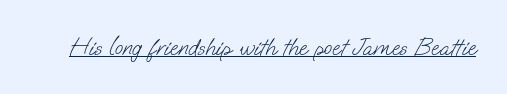
Underlining? Definitely there. The weight tops out at a normal text grade. Does extra space separate the letters? No, they use regular spacing.
